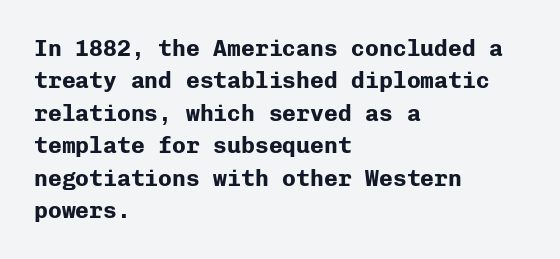
The image shows 23 px bold type, upright; set left-aligned, normal line spacing (1.41x), normal letter spacing, not underlined.
